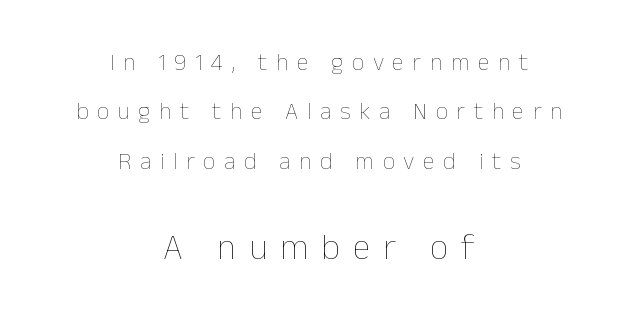
Q: Is the text bold? A: No.
Q: Is the text italic (slanted)? A: No, it is upright.
Q: Is the text underlined? A: No.
Q: How is the paragraph aligned? A: Centered.
Q: Is the spacing between letters normal or unusually wide? A: Unusually wide.
Q: Is the spacing between lines tight, normal or loose? A: Loose.
Q: Which block of text is set in a larger size, the first (top) or the second (bottom)? A: The second (bottom) one.
Q: Width (condensed, normal, or wide)? A: Normal.
Q: Stroke contrast? A: Low.
Q: x-height? A: Medium.
Q: Monospaced? A: No.
